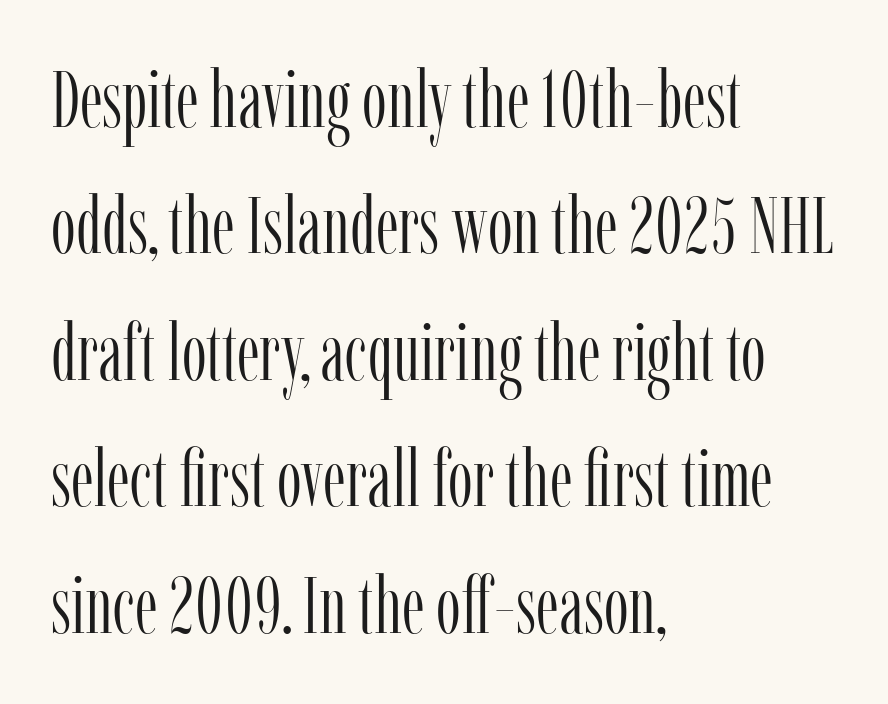
The image shows 79 px light, condensed serif type, upright; set left-aligned, normal line spacing (1.6x), normal letter spacing, not underlined; low stroke contrast and a medium x-height.
